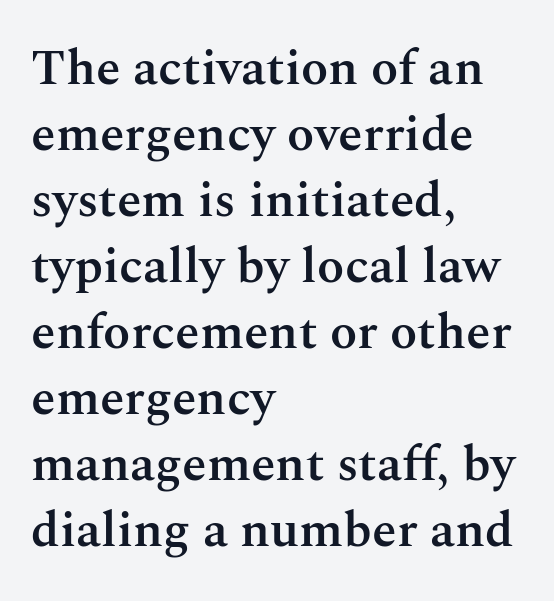
The image shows 50 px semibold serif type, upright; set left-aligned, normal line spacing (1.32x), normal letter spacing, not underlined; medium stroke contrast and a medium x-height.
